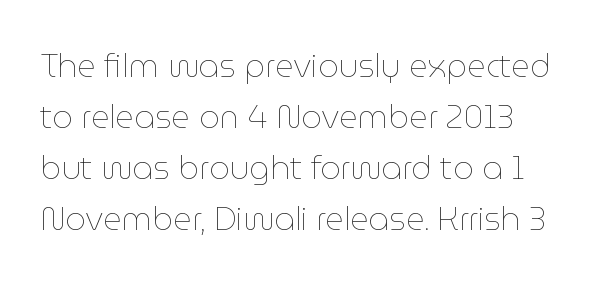
{"italic": "no", "bold": "no", "weight": "thin", "width": "normal", "stroke_contrast": "low", "x_height": "medium", "monospaced": "no", "underline": "no", "line_spacing": "normal", "line_spacing_ratio": 1.59, "letter_spacing": "normal", "letter_spacing_em": 0.0, "glyph_px": 32}
